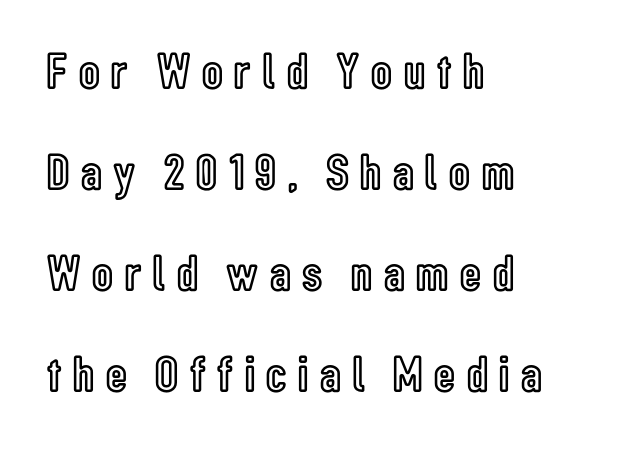
The image shows 51 px condensed type, upright; set left-aligned, loose line spacing (1.98x), unusually wide letter spacing (+0.23 em), not underlined; a medium x-height.
